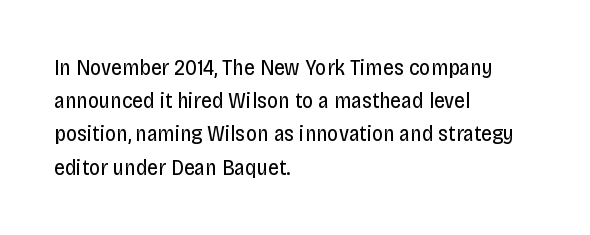
{"italic": "no", "bold": "no", "underline": "no", "align": "left", "line_spacing": "normal", "line_spacing_ratio": 1.51, "letter_spacing": "normal", "letter_spacing_em": 0.0, "glyph_px": 22}
